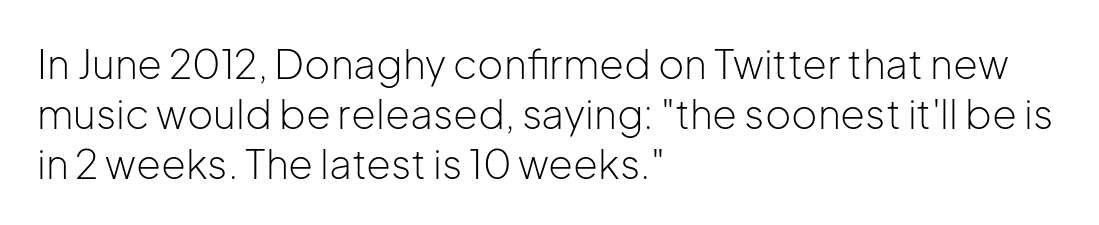
The image shows 40 px light sans-serif type, upright; set left-aligned, normal line spacing (1.25x), normal letter spacing, not underlined; low stroke contrast and a medium x-height.
